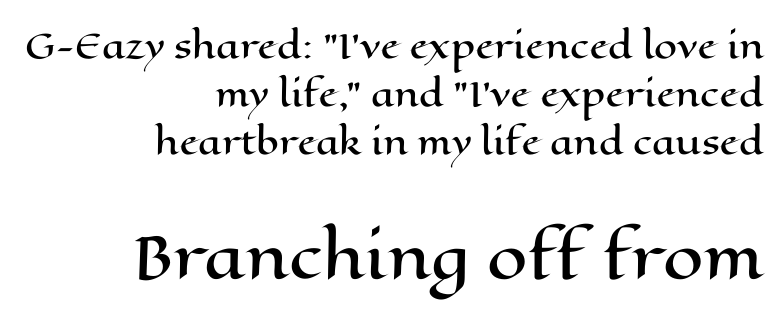
The rendering uses natural spacing where letterforms have individual widths. Clear beneath every line of the passage. The designer left line spacing at the default. Size contrast runs from small at the top to large at the bottom. There is no visible air inserted between adjacent glyphs.
